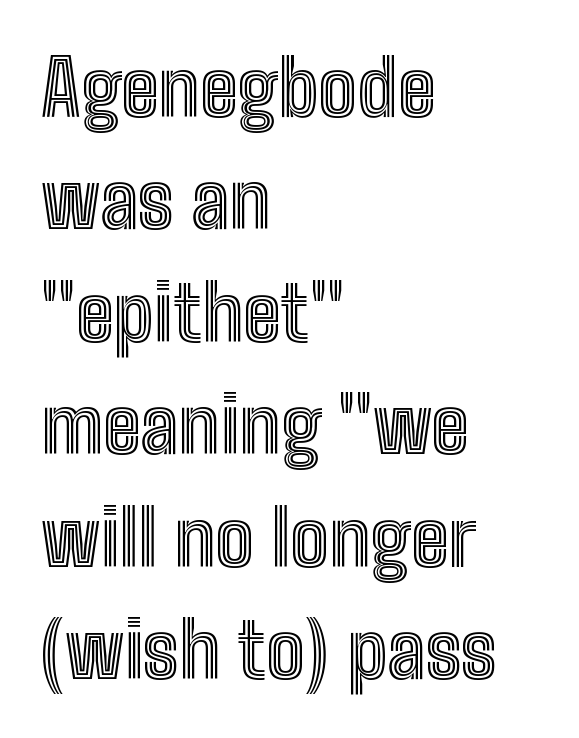
Q: Is the text italic (slanted)? A: No, it is upright.
Q: Is the text underlined? A: No.
Q: How is the paragraph aligned? A: Left-aligned.
Q: Is the spacing between letters normal or unusually wide? A: Normal.
Q: Is the spacing between lines tight, normal or loose? A: Normal.
Q: Width (condensed, normal, or wide)? A: Condensed.
Q: x-height? A: Medium.
Q: Monospaced? A: No.
